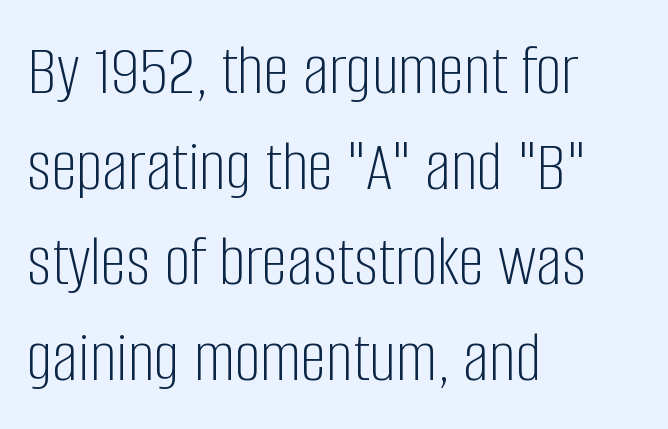
The image shows 73 px light, condensed sans-serif type, upright; set left-aligned, normal line spacing (1.31x), normal letter spacing, not underlined; low stroke contrast and a large x-height.
